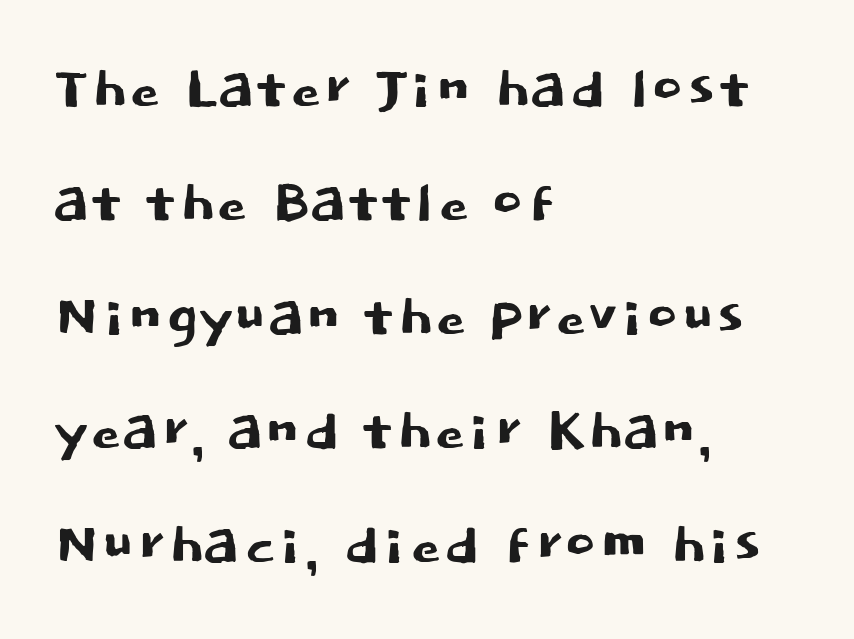
Q: Is the text italic (slanted)? A: No, it is upright.
Q: Is the typeface a serif or a sans-serif typeface? A: Sans-serif.
Q: Is the text underlined? A: No.
Q: How is the paragraph aligned? A: Left-aligned.
Q: Is the spacing between letters normal or unusually wide? A: Normal.
Q: Is the spacing between lines tight, normal or loose? A: Normal.
Q: Width (condensed, normal, or wide)? A: Normal.
Q: Stroke contrast? A: Low.
Q: x-height? A: Large.
Q: Monospaced? A: No.
